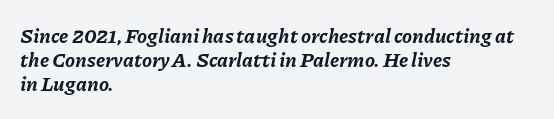
The image shows 20 px bold type, italic (leaning right); set left-aligned, line spacing 1.21x, normal letter spacing, not underlined.
